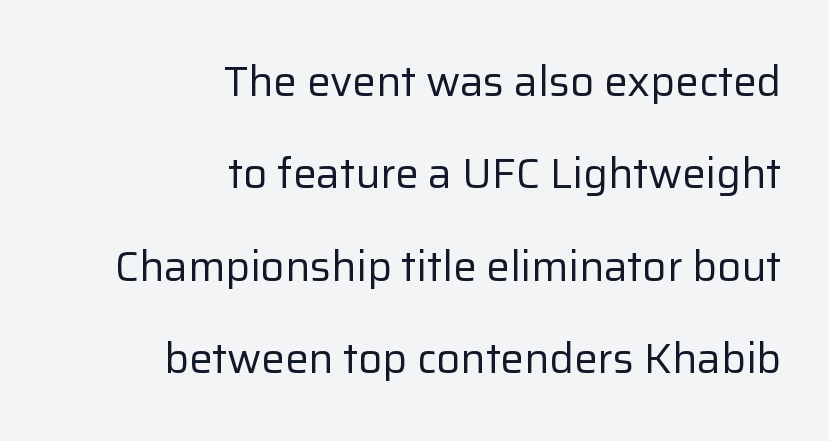
Leading: increased. Descenders hang freely into open space. Stems here are at most as thick as an everyday book face. Rendered with straight, roman letterforms. No feet cap the strokes, marking this as sans-serif type. Do the characters align in a grid? No, the font is proportional.
